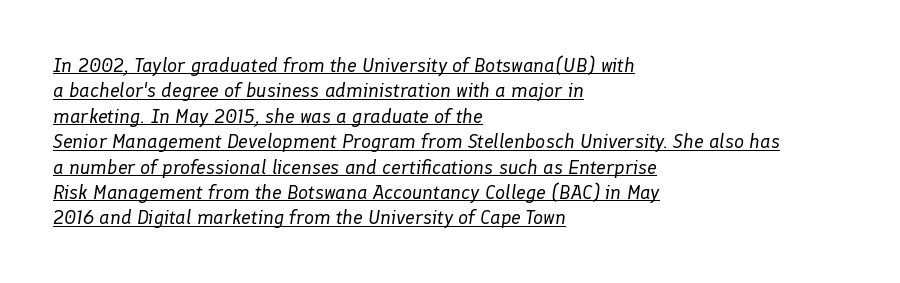
The image shows 20 px text type, italic (leaning right); set left-aligned, normal line spacing (1.27x), normal letter spacing, underlined.
